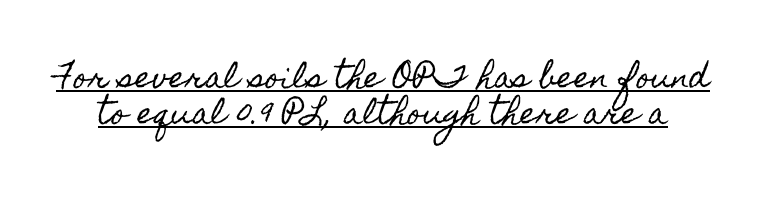
Q: Is the text italic (slanted)? A: Yes.
Q: Is the text underlined? A: Yes.
Q: Is the spacing between letters normal or unusually wide? A: Normal.
Q: Width (condensed, normal, or wide)? A: Condensed.
Q: x-height? A: Small.
Q: Monospaced? A: No.
